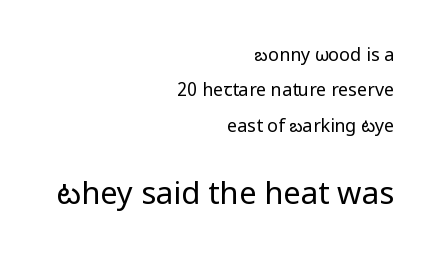
The image shows 31 px regular-weight sans-serif type, upright; set right-aligned, loose line spacing (1.96x), normal letter spacing, not underlined; the second (bottom) block is 1.72x larger; low stroke contrast and a medium x-height.
